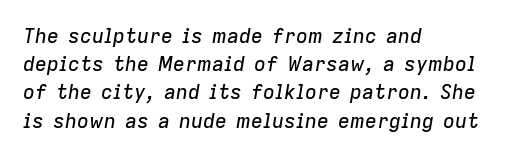
Leading matches the norm, producing a regular column. The specimen omits any rule beneath the text block's lines. Is the letter spacing exaggerated? No — it looks like the ordinary default. Notice how the passage keeps a crisp vertical edge on the left only. Italic? Definitely — the glyphs are oblique.
